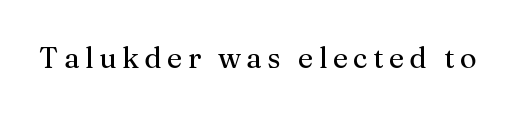
{"serif": "yes", "italic": "no", "bold": "no", "weight": "regular", "width": "normal", "stroke_contrast": "medium", "x_height": "medium", "monospaced": "no", "underline": "no", "glyph_px": 29}
